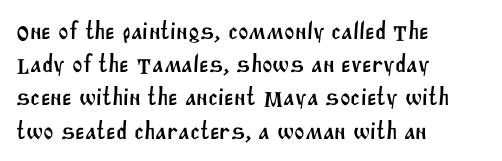
Q: Is the text underlined? A: No.
Q: How is the paragraph aligned? A: Left-aligned.
Q: Is the spacing between letters normal or unusually wide? A: Normal.
Q: Is the spacing between lines tight, normal or loose? A: Normal.
